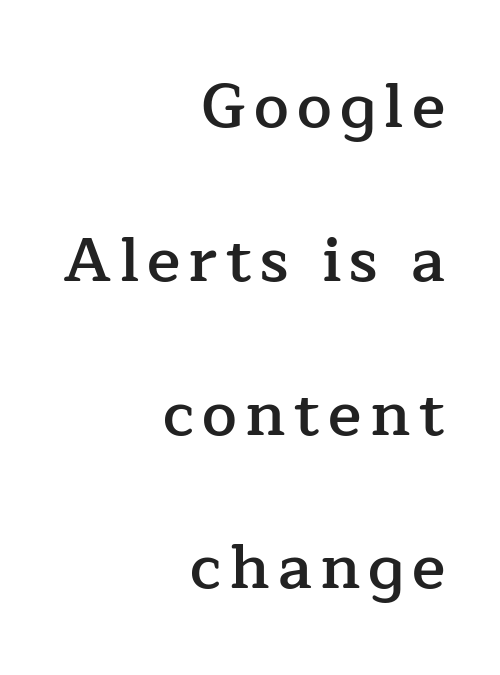
{"serif": "yes", "italic": "no", "bold": "semi", "weight": "semibold", "width": "normal", "stroke_contrast": "low", "x_height": "medium", "monospaced": "no", "underline": "no", "align": "right", "line_spacing": "loose", "line_spacing_ratio": 2.48, "glyph_px": 62}
